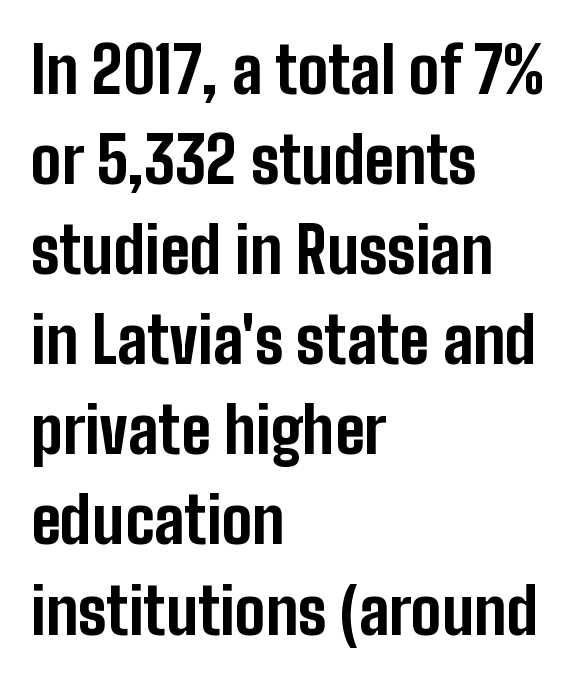
The image shows 63 px bold, condensed sans-serif type, upright; set left-aligned, normal line spacing (1.43x), normal letter spacing, not underlined; low stroke contrast and a medium x-height.
